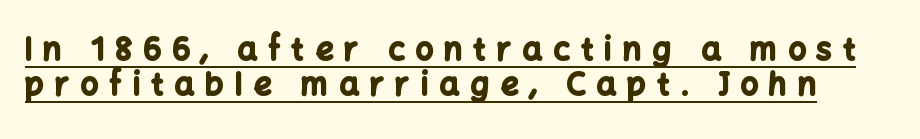
{"serif": "no", "italic": "no", "bold": "yes", "weight": "bold", "width": "normal", "stroke_contrast": "low", "x_height": "medium", "monospaced": "no", "underline": "yes", "line_spacing": "tight", "line_spacing_ratio": 1.13, "letter_spacing": "wide", "letter_spacing_em": 0.36, "glyph_px": 31}
